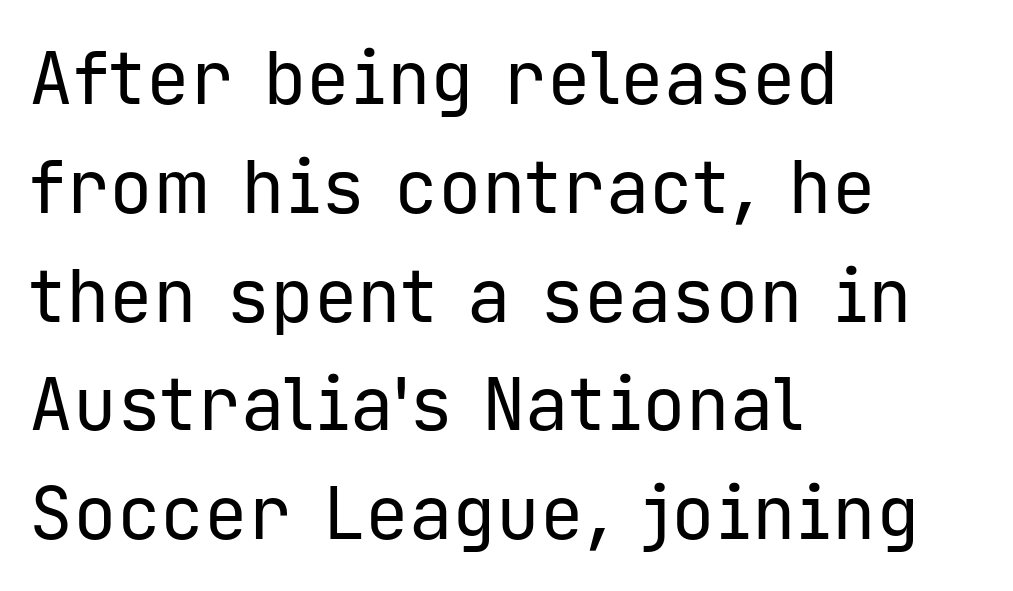
{"serif": "no", "italic": "no", "bold": "no", "weight": "regular", "width": "normal", "stroke_contrast": "low", "x_height": "medium", "monospaced": "yes", "underline": "no", "align": "left", "line_spacing": "normal", "line_spacing_ratio": 1.49, "letter_spacing": "normal", "letter_spacing_em": 0.0, "glyph_px": 73}
